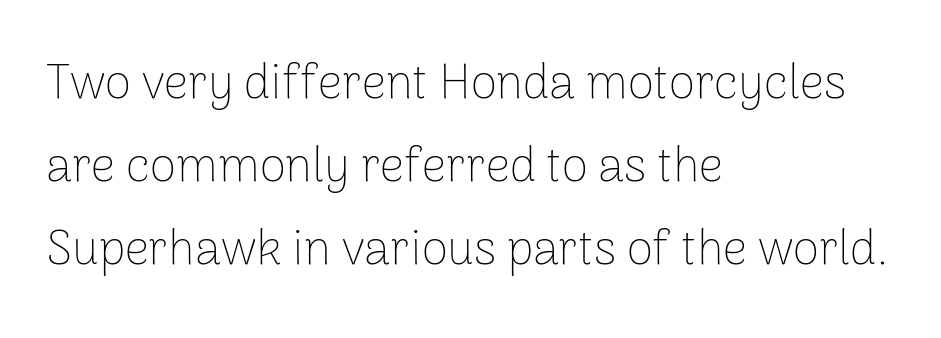
Does the copy run flush right? No — it runs flush left. Do the characters align in a grid? No, the font is proportional. Each letter's strokes conclude bluntly, with no projecting serifs. Weight: in the light-to-regular range.
